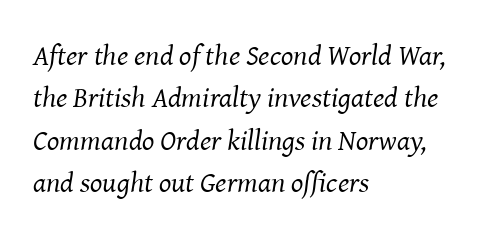
{"serif": "yes", "italic": "yes", "lean": "right", "slant_degrees": 8, "bold": "no", "weight": "regular", "width": "normal", "stroke_contrast": "medium", "x_height": "medium", "monospaced": "no", "underline": "no", "align": "left", "line_spacing": "normal", "line_spacing_ratio": 1.46, "letter_spacing": "normal", "letter_spacing_em": 0.0, "glyph_px": 29}
